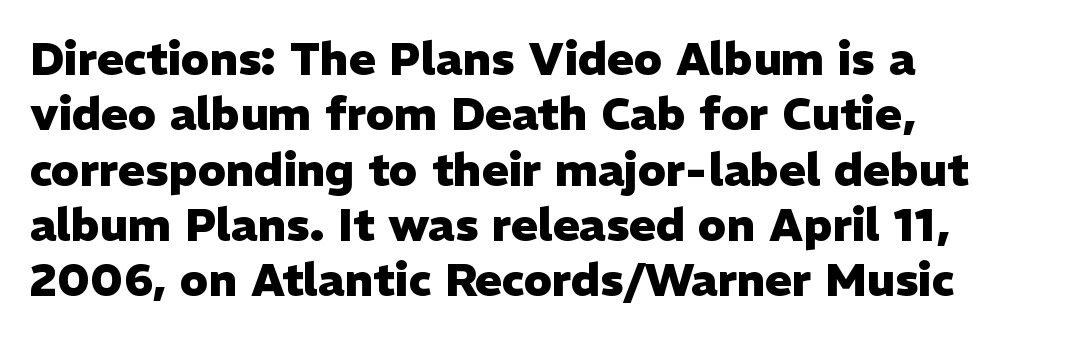
Descenders hang freely into open space. Does the lettering tilt? It doesn't — this is upright. Caption: multi-line text, flush left, ragged right. What stands out about the letter spacing? Nothing — it is the standard amount.
